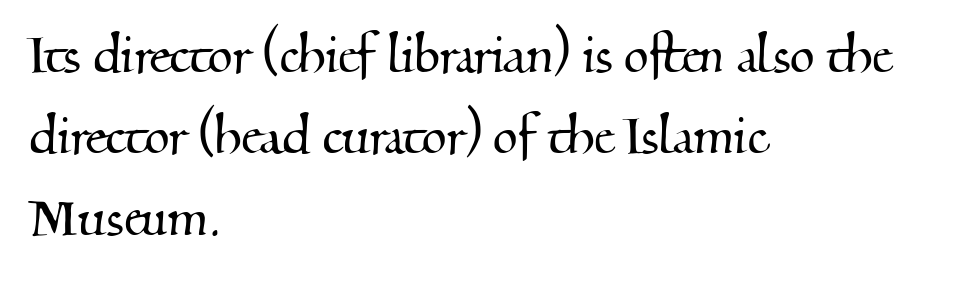
The image shows 64 px serif type; set left-aligned, normal line spacing (1.27x), normal letter spacing, not underlined; medium stroke contrast and a small x-height.
